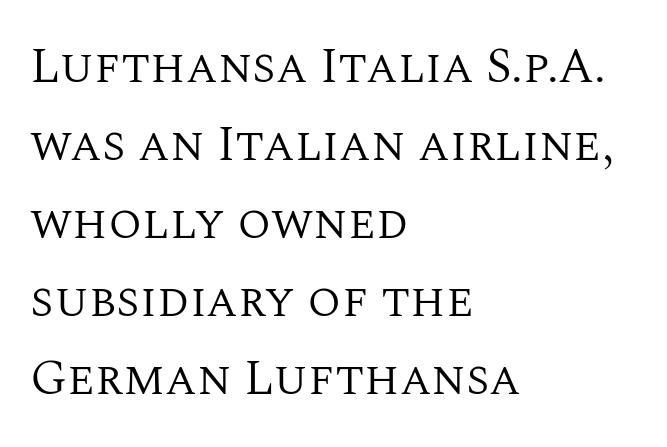
{"serif": "yes", "italic": "no", "bold": "no", "weight": "regular", "width": "normal", "stroke_contrast": "medium", "x_height": "large", "monospaced": "no", "underline": "no", "align": "left", "line_spacing": "normal", "line_spacing_ratio": 1.59, "letter_spacing": "normal", "letter_spacing_em": 0.0, "glyph_px": 49}
